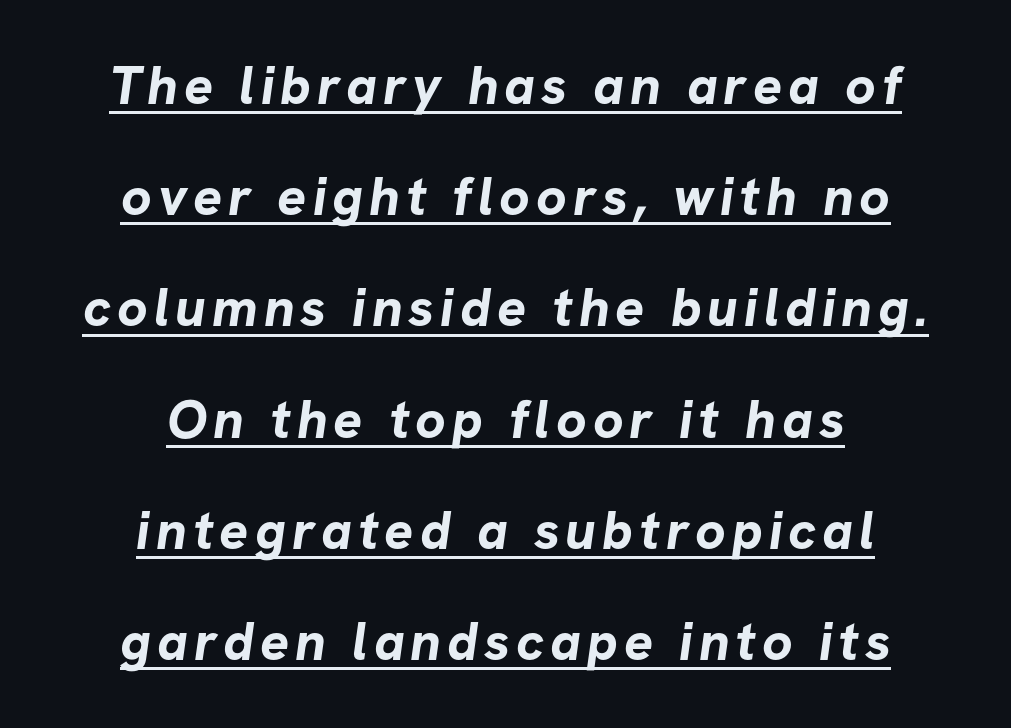
Emphasis is given by a line drawn under the lettering. Caption: multi-line text, centered on the measure. Leading: increased. Set as a true bold cut, around the 700 mark. The text was rendered using a sans face with plain stroke endings.
